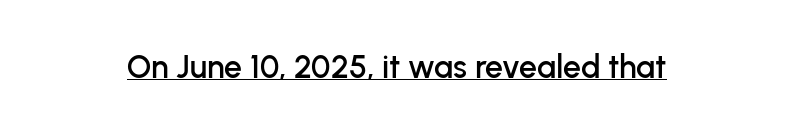
How are the letters spaced? Ordinarily, with no added tracking. Unlike a traditional serif, this face leaves its strokes unadorned. The letters stand upright; this is a roman face. The face used here appears with an underline applied.
